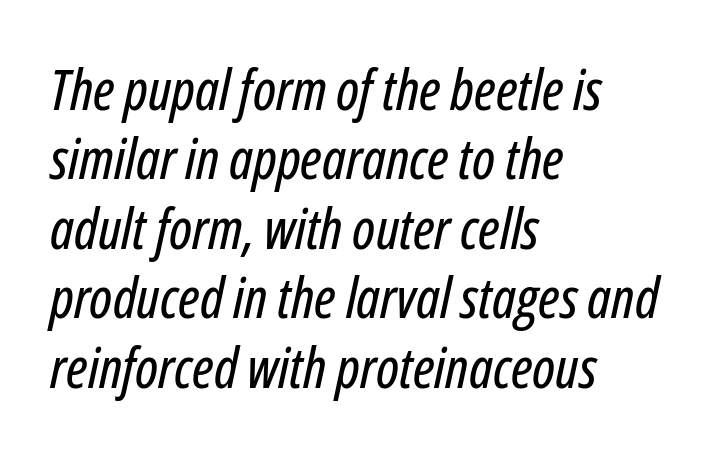
Q: Is the text italic (slanted)? A: Yes, it leans right by about 12 degrees.
Q: Is the text underlined? A: No.
Q: How is the paragraph aligned? A: Left-aligned.
Q: Is the spacing between letters normal or unusually wide? A: Normal.
Q: Width (condensed, normal, or wide)? A: Condensed.
Q: Stroke contrast? A: Low.
Q: x-height? A: Medium.
Q: Monospaced? A: No.
